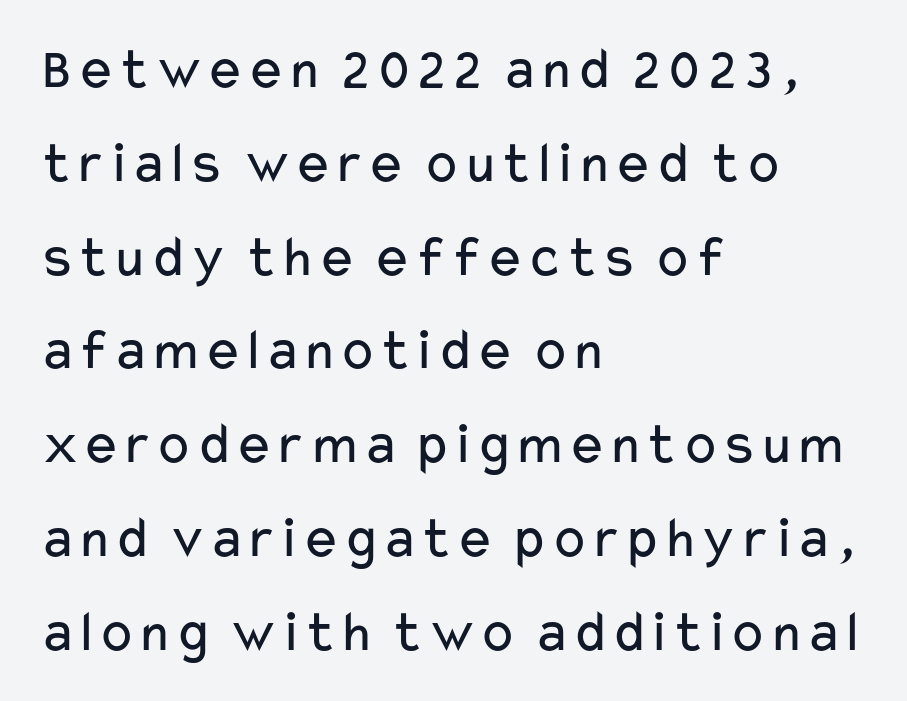
Q: Is the text bold? A: No.
Q: Is the text italic (slanted)? A: No, it is upright.
Q: Is the typeface a serif or a sans-serif typeface? A: Sans-serif.
Q: Is the text underlined? A: No.
Q: How is the paragraph aligned? A: Left-aligned.
Q: Is the spacing between letters normal or unusually wide? A: Normal.
Q: Is the spacing between lines tight, normal or loose? A: Normal.
Q: Width (condensed, normal, or wide)? A: Wide.
Q: Stroke contrast? A: Low.
Q: x-height? A: Medium.
Q: Monospaced? A: No.
